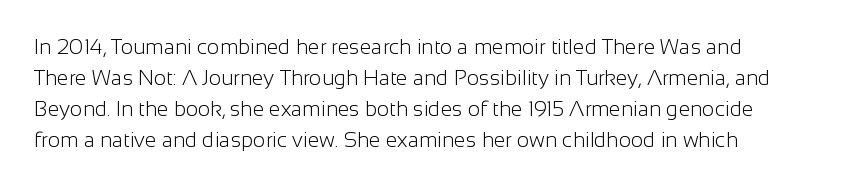
No chunkiness to these letters — they're not bold. The area under the type is left untouched. This rendering uses left alignment, leaving the right contour irregular. The font's upright variant was chosen for this text. Compared with typical body copy, the letter spacing here is the same.
